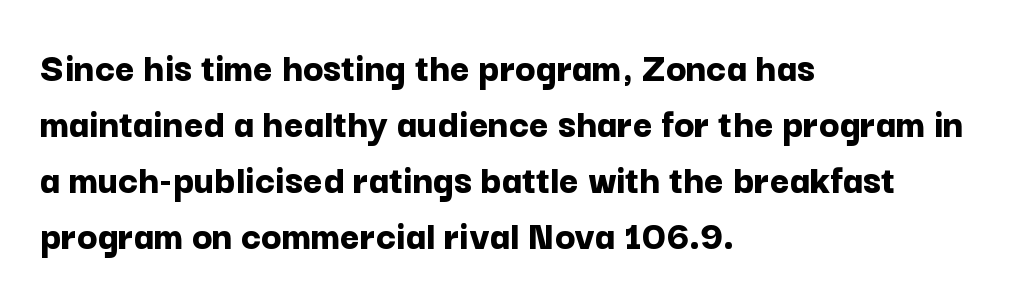
{"serif": "no", "italic": "no", "bold": "yes", "weight": "bold", "width": "normal", "stroke_contrast": "low", "x_height": "medium", "monospaced": "no", "underline": "no", "align": "left", "line_spacing": "normal", "line_spacing_ratio": 1.33, "letter_spacing": "normal", "letter_spacing_em": 0.0, "glyph_px": 42}
